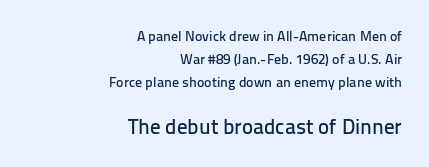
The image shows 21 px text type, upright; set right-aligned, normal line spacing (1.66x), normal letter spacing, not underlined; the second (bottom) block is 1.5x larger.
